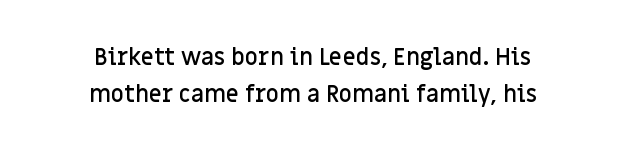
Q: Is the text bold? A: Semi-bold.
Q: Is the text italic (slanted)? A: No, it is upright.
Q: Is the text underlined? A: No.
Q: How is the paragraph aligned? A: Centered.
Q: Is the spacing between letters normal or unusually wide? A: Normal.
Q: Is the spacing between lines tight, normal or loose? A: Normal.
